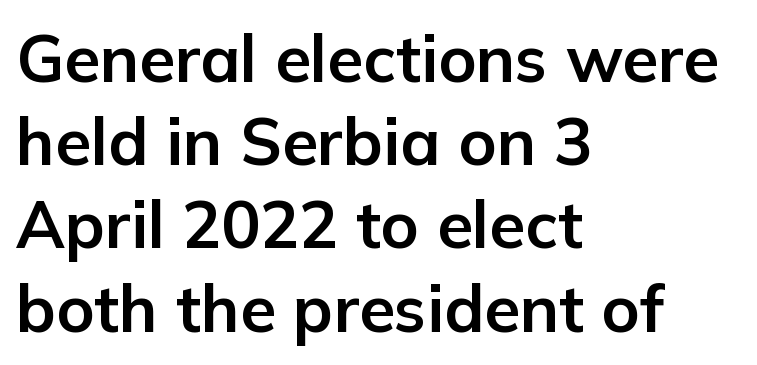
Quick note: underline off. Students, observe: this is what conventionally led text looks like. This sample uses an upright cut, with every glyph sitting square on the baseline. Is this a fixed-width face? No — the glyphs have proportional, varying widths.
